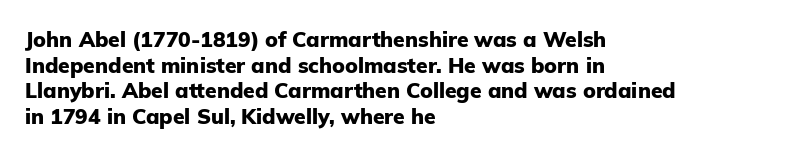
Q: Is the text bold? A: Yes.
Q: Is the text italic (slanted)? A: No, it is upright.
Q: Is the text underlined? A: No.
Q: How is the paragraph aligned? A: Left-aligned.
Q: Is the spacing between letters normal or unusually wide? A: Normal.
